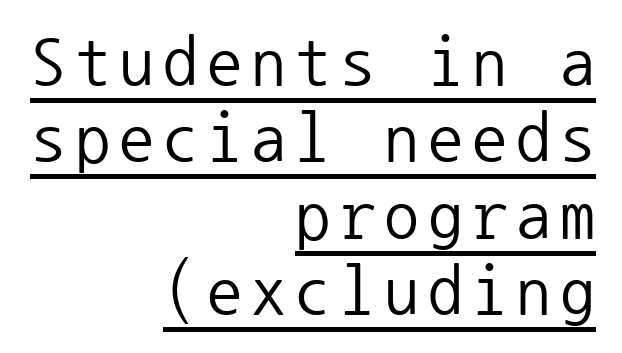
Q: Is the text bold? A: No.
Q: Is the text italic (slanted)? A: No, it is upright.
Q: Is the typeface a serif or a sans-serif typeface? A: Sans-serif.
Q: Is the text underlined? A: Yes.
Q: How is the paragraph aligned? A: Right-aligned.
Q: Is the spacing between lines tight, normal or loose? A: Tight.
Q: Width (condensed, normal, or wide)? A: Normal.
Q: Stroke contrast? A: Low.
Q: x-height? A: Medium.
Q: Monospaced? A: Yes.
